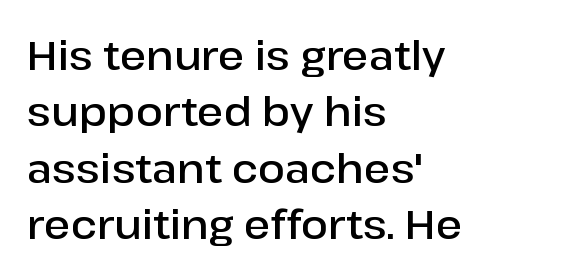
{"serif": "no", "italic": "no", "bold": "semi", "weight": "semibold", "width": "normal", "stroke_contrast": "low", "x_height": "medium", "monospaced": "no", "underline": "no", "align": "left", "line_spacing": "normal", "line_spacing_ratio": 1.41, "letter_spacing": "normal", "letter_spacing_em": 0.0, "glyph_px": 40}
